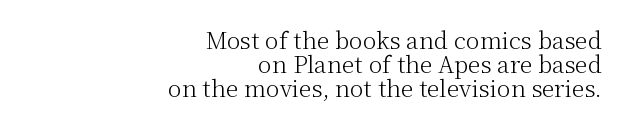
{"italic": "no", "bold": "no", "underline": "no", "align": "right", "line_spacing": "tight", "line_spacing_ratio": 1.05, "letter_spacing": "normal", "letter_spacing_em": 0.0, "glyph_px": 23}
